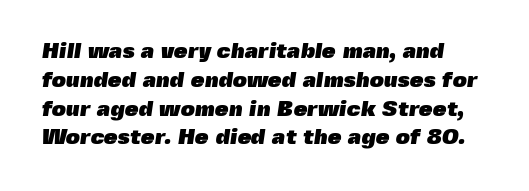
Q: Is the text bold? A: Yes.
Q: Is the text underlined? A: No.
Q: Is the spacing between letters normal or unusually wide? A: Normal.
Q: Is the spacing between lines tight, normal or loose? A: Normal.
